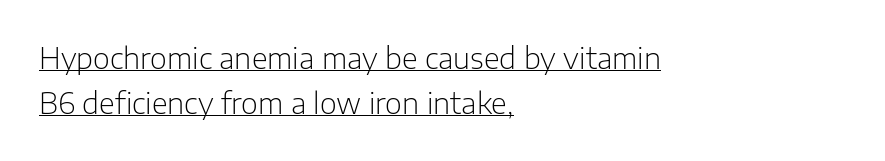
{"serif": "no", "italic": "no", "bold": "no", "weight": "light", "width": "normal", "stroke_contrast": "low", "x_height": "medium", "monospaced": "no", "underline": "yes", "align": "left", "line_spacing": "normal", "line_spacing_ratio": 1.56, "letter_spacing": "normal", "letter_spacing_em": 0.0, "glyph_px": 29}
